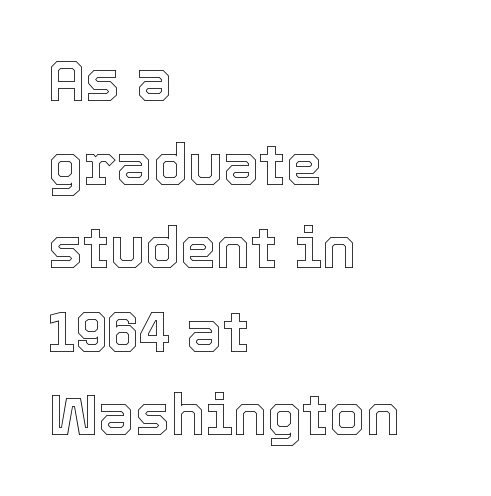
Each line starts at the same left margin while the right side varies. Is this a fixed-width face? No — the glyphs have proportional, varying widths. Horizontal bands of white between lines are of average thickness. In terms of letterspacing, this is plain default setting.
